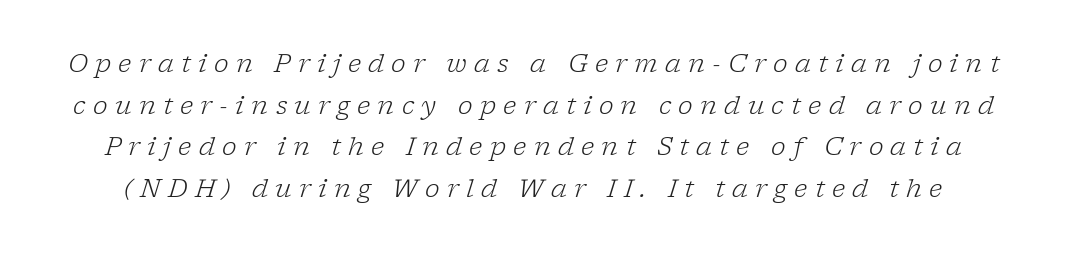
The typeface has the unassuming heft of standard copy or less. Between one letter and the next there's a generous, obvious gap. The whole block is typeset with a tilt. One glance says typical: line gaps are just what's usual. Beneath every word, the page is bare.
